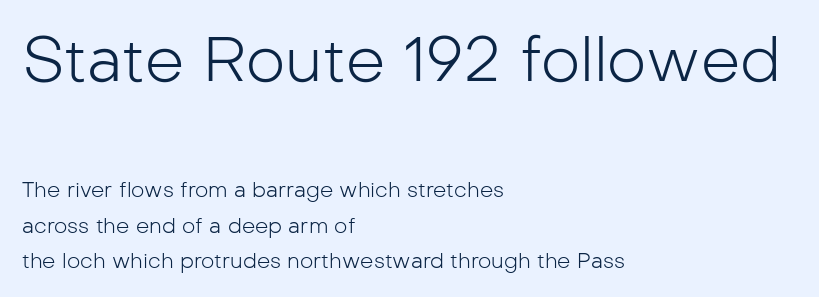
{"serif": "no", "italic": "no", "bold": "no", "weight": "light", "width": "normal", "stroke_contrast": "low", "x_height": "medium", "monospaced": "no", "underline": "no", "align": "left", "line_spacing": "normal", "line_spacing_ratio": 1.7, "letter_spacing": "normal", "letter_spacing_em": 0.0, "larger_block": "first", "size_ratio": 2.95, "glyph_px": 62}
